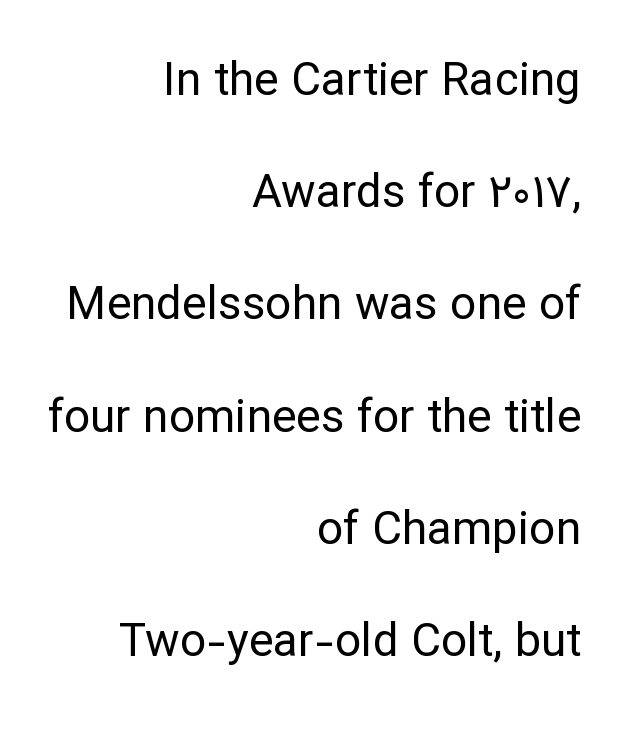
Q: Is the text bold? A: No.
Q: Is the text italic (slanted)? A: No, it is upright.
Q: Is the typeface a serif or a sans-serif typeface? A: Sans-serif.
Q: Is the text underlined? A: No.
Q: How is the paragraph aligned? A: Right-aligned.
Q: Is the spacing between letters normal or unusually wide? A: Normal.
Q: Is the spacing between lines tight, normal or loose? A: Loose.
Q: Width (condensed, normal, or wide)? A: Normal.
Q: Stroke contrast? A: Low.
Q: x-height? A: Medium.
Q: Monospaced? A: No.
